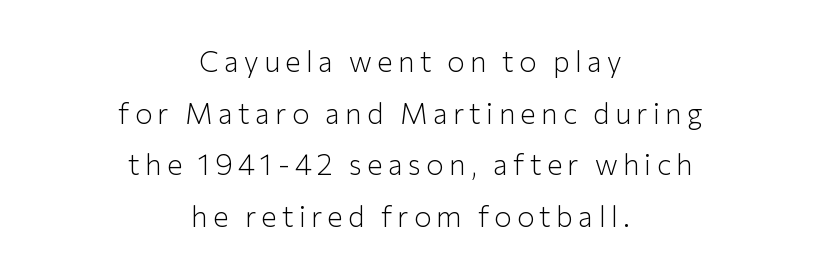
The image shows 29 px light sans-serif type, upright; set centered, line spacing 1.78x, not underlined; low stroke contrast and a medium x-height.
